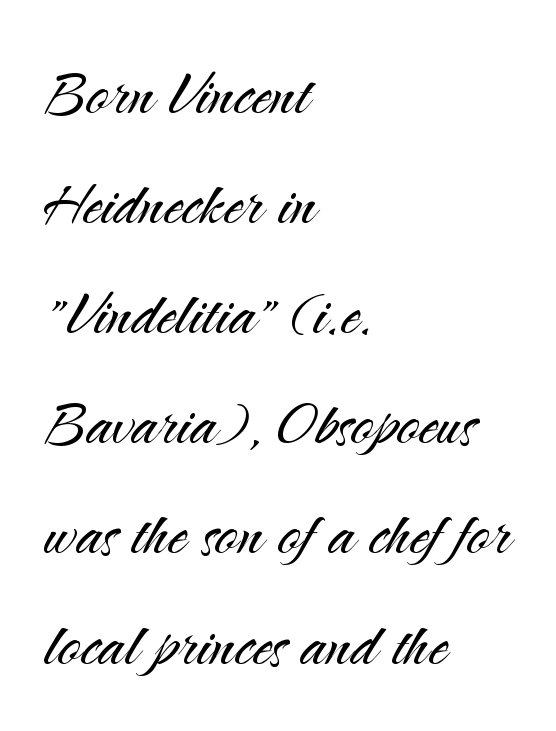
{"serif": "no", "bold": "no", "weight": "light", "width": "normal", "stroke_contrast": "medium", "x_height": "small", "monospaced": "no", "underline": "no", "align": "left", "line_spacing": "normal", "line_spacing_ratio": 1.43, "letter_spacing": "normal", "letter_spacing_em": 0.0, "glyph_px": 77}
